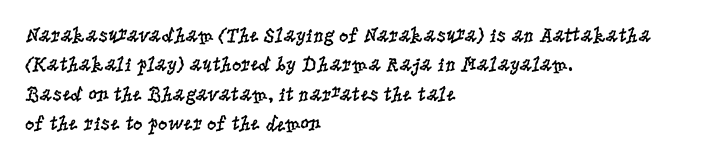
The image shows 21 px text type; set left-aligned, normal line spacing (1.4x), normal letter spacing, not underlined.
